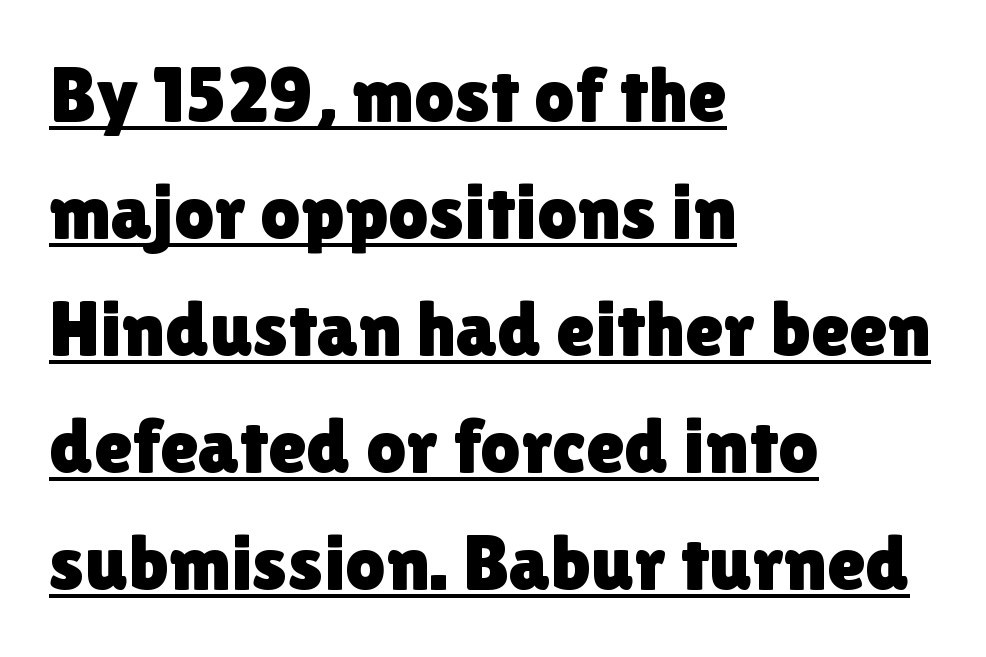
Q: Is the text italic (slanted)? A: No, it is upright.
Q: Is the typeface a serif or a sans-serif typeface? A: Sans-serif.
Q: Is the text underlined? A: Yes.
Q: How is the paragraph aligned? A: Left-aligned.
Q: Is the spacing between letters normal or unusually wide? A: Normal.
Q: Is the spacing between lines tight, normal or loose? A: Normal.
Q: Width (condensed, normal, or wide)? A: Normal.
Q: Stroke contrast? A: Low.
Q: x-height? A: Medium.
Q: Monospaced? A: No.
